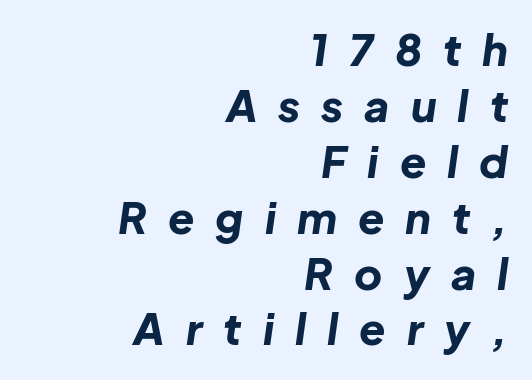
{"italic": "yes", "lean": "right", "slant_degrees": 8, "bold": "yes", "weight": "bold", "width": "normal", "stroke_contrast": "low", "x_height": "medium", "monospaced": "no", "underline": "no", "align": "right", "line_spacing": "normal", "line_spacing_ratio": 1.3, "letter_spacing": "wide", "letter_spacing_em": 0.49, "glyph_px": 43}
